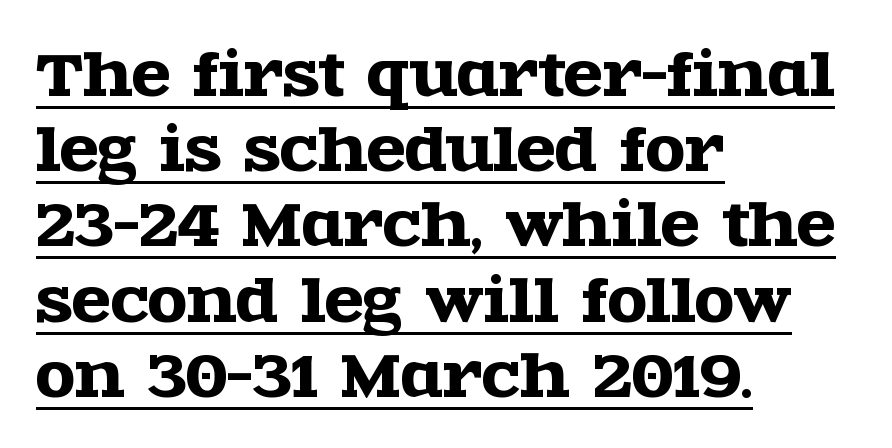
Does a line run under the words? Yes, clearly. Alignment: flush left. This sample uses plain, unmodified letter spacing. This sample has the flowing, uneven cadence of proportional lettering. The type family on display is of the serif kind. Quick note: interline space is typical.
